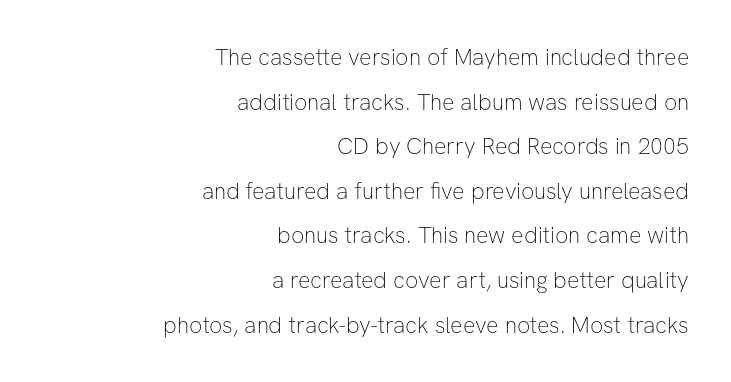
The image shows 23 px text type, upright; set right-aligned, loose line spacing (1.94x), normal letter spacing, not underlined.
